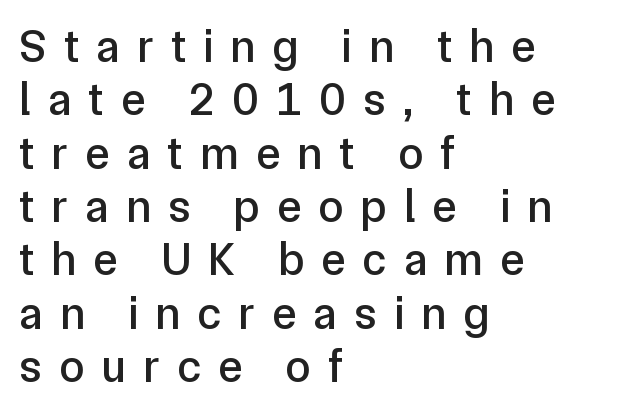
Serif or sans? Sans — the stroke terminals are bare. Reading down the block, your eye returns to a fixed left position each line. Descenders hang freely into open space. If you drew a line through each stem, it would be perfectly vertical. Character widths vary here, with narrow letters taking less room than wide ones. There is plenty of visible air inserted between adjacent glyphs.
